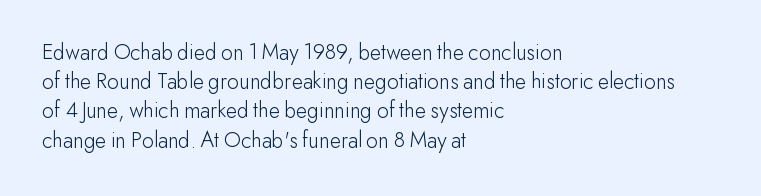
Q: Is the text bold? A: No.
Q: Is the text italic (slanted)? A: No, it is upright.
Q: Is the text underlined? A: No.
Q: How is the paragraph aligned? A: Left-aligned.
Q: Is the spacing between letters normal or unusually wide? A: Normal.
Q: Is the spacing between lines tight, normal or loose? A: Normal.
